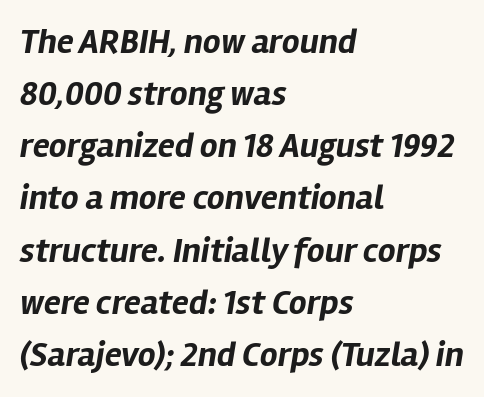
Q: Is the text bold? A: Yes.
Q: Is the text italic (slanted)? A: Yes, it leans right by about 12 degrees.
Q: Is the text underlined? A: No.
Q: How is the paragraph aligned? A: Left-aligned.
Q: Is the spacing between letters normal or unusually wide? A: Normal.
Q: Is the spacing between lines tight, normal or loose? A: Normal.
Q: Width (condensed, normal, or wide)? A: Normal.
Q: Stroke contrast? A: Low.
Q: x-height? A: Medium.
Q: Monospaced? A: No.
